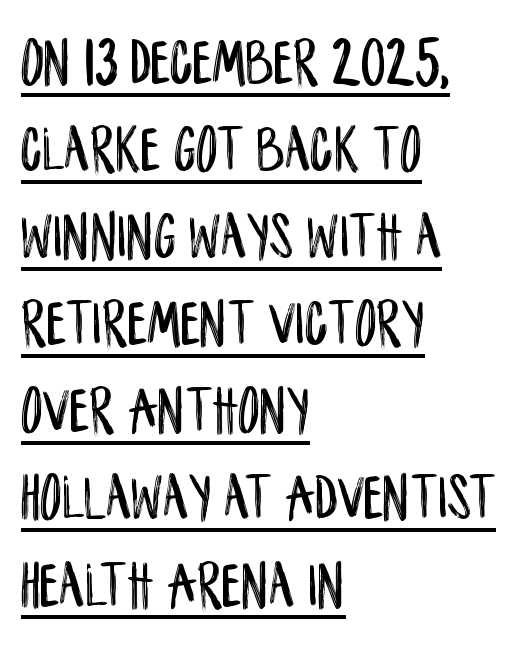
Like a heading marked for emphasis, these lines bear an underscore. Posture: vertical. Successive baselines arrive at the customary interval. Here the designer chose a conventional face with non-uniform glyph widths. Compared with typical body copy, the letter spacing here is the same.
